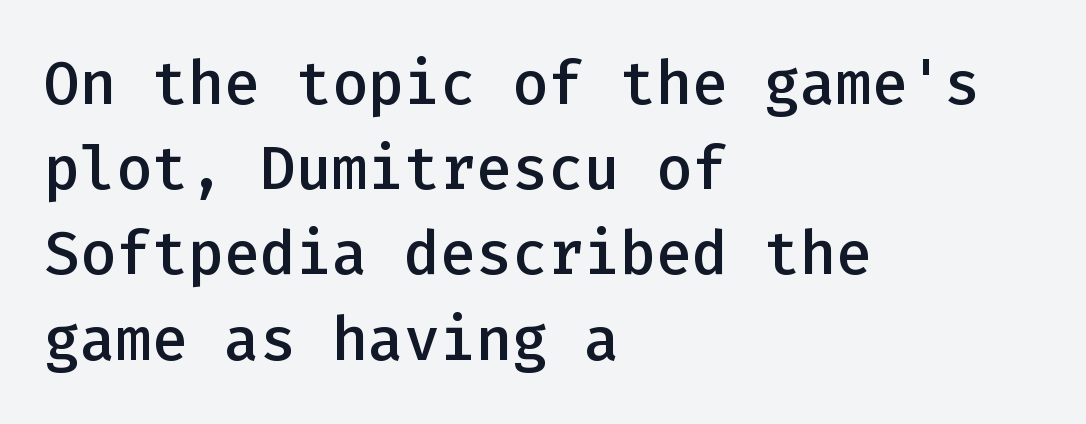
The image shows 60 px semibold sans-serif type, upright, monospaced; set left-aligned, normal line spacing (1.42x), normal letter spacing, not underlined; low stroke contrast and a medium x-height.
